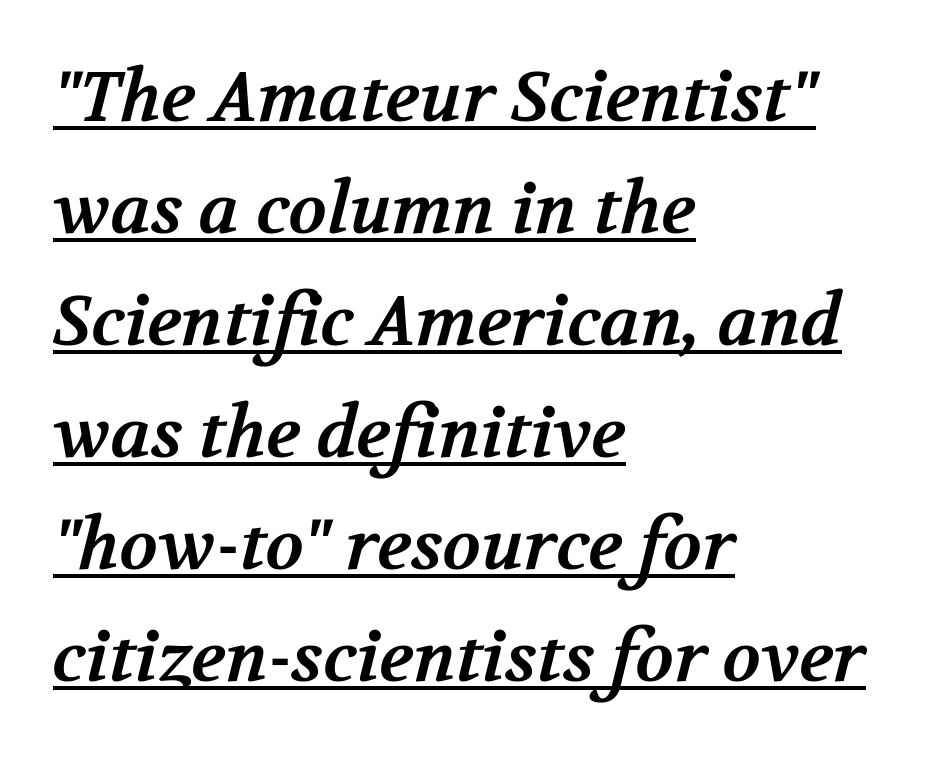
A serif font was chosen for this passage. The passage shown stacks its lines at a standard gap. The passage shown is emphatically bold. The letters sit at their default tracking, neither squeezed nor spread. This sample carries an underscore along the baseline area. Do the characters align in a grid? No, the font is proportional.
